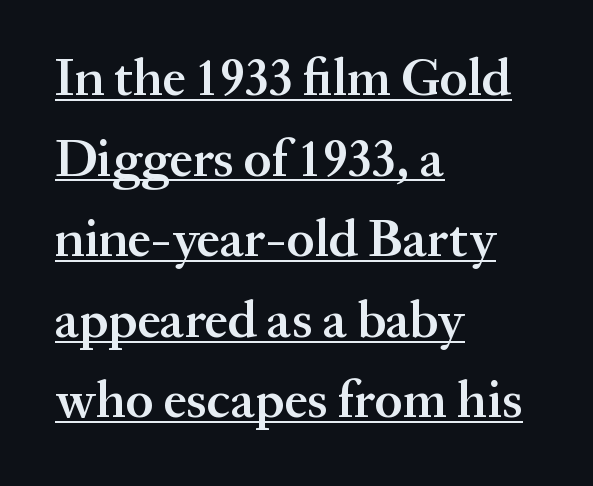
Q: Is the text bold? A: Semi-bold.
Q: Is the text italic (slanted)? A: No, it is upright.
Q: Is the typeface a serif or a sans-serif typeface? A: Serif.
Q: Is the text underlined? A: Yes.
Q: How is the paragraph aligned? A: Left-aligned.
Q: Is the spacing between letters normal or unusually wide? A: Normal.
Q: Is the spacing between lines tight, normal or loose? A: Normal.
Q: Width (condensed, normal, or wide)? A: Normal.
Q: Stroke contrast? A: Medium.
Q: x-height? A: Medium.
Q: Monospaced? A: No.
